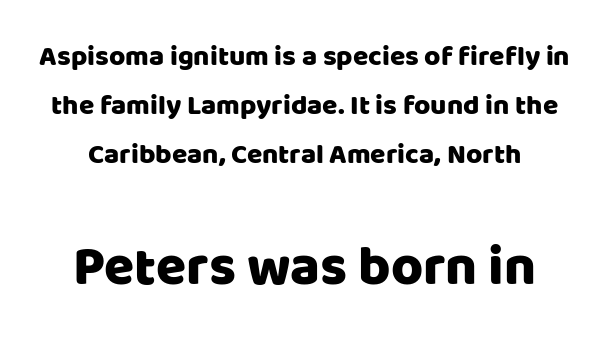
Note the varied advance widths — an 'i' is clearly narrower than an 'm'. The more generous point size was reserved for the lower chunk. Decoration check: the copy has no underline. Posture: vertical.
